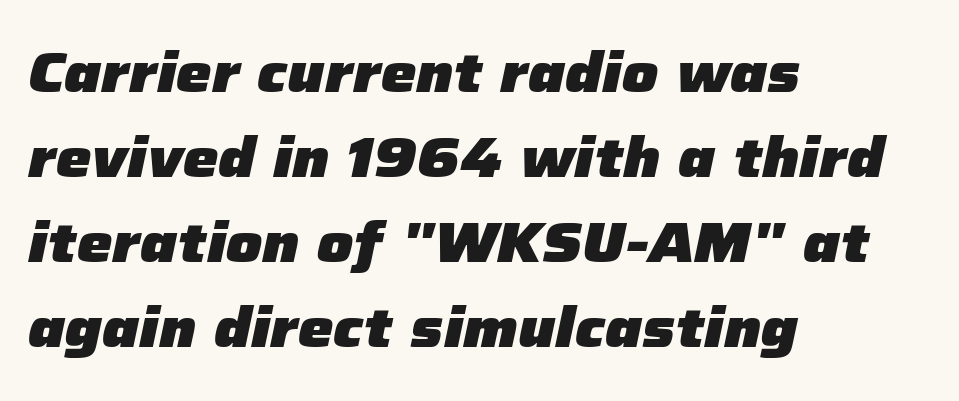
{"italic": "yes", "lean": "right", "slant_degrees": 12, "bold": "yes", "weight": "heavy", "width": "normal", "stroke_contrast": "low", "x_height": "medium", "monospaced": "no", "underline": "no", "align": "left", "line_spacing": "normal", "line_spacing_ratio": 1.52, "letter_spacing": "normal", "letter_spacing_em": 0.0, "glyph_px": 56}
